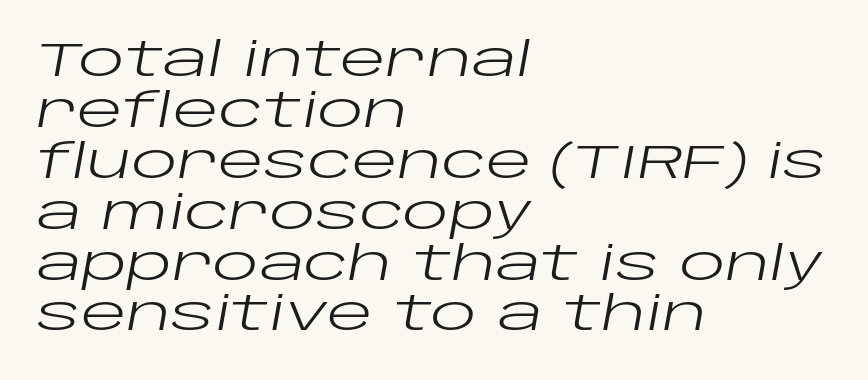
The image shows 48 px regular-weight, wide type, italic (leaning right); set left-aligned, tight line spacing (1.06x), normal letter spacing, not underlined; low stroke contrast and a large x-height.
